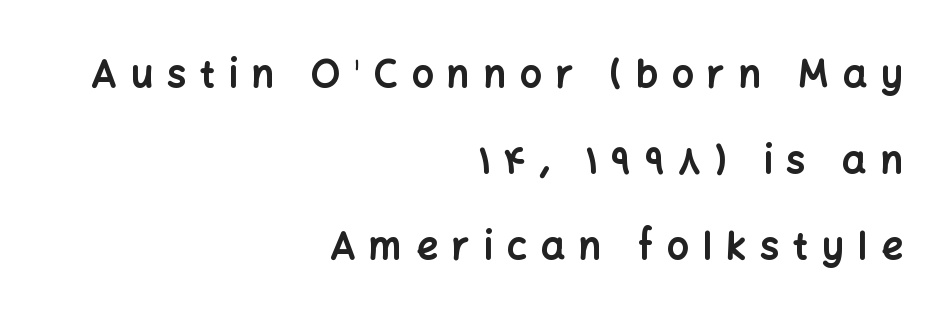
{"serif": "no", "italic": "no", "bold": "yes", "weight": "bold", "width": "normal", "stroke_contrast": "low", "x_height": "medium", "monospaced": "no", "underline": "no", "align": "right", "line_spacing": "loose", "line_spacing_ratio": 2.26, "letter_spacing": "wide", "letter_spacing_em": 0.37, "glyph_px": 38}
